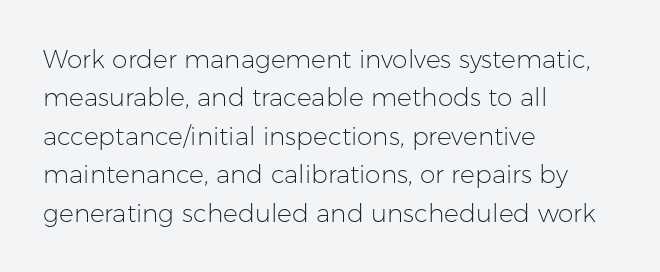
The image shows 25 px text type, upright; set left-aligned, normal line spacing (1.54x), normal letter spacing, not underlined.
